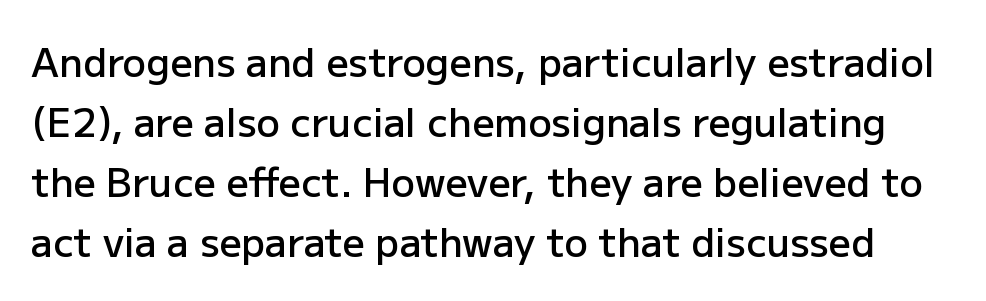
{"serif": "no", "italic": "no", "bold": "semi", "weight": "semibold", "width": "normal", "stroke_contrast": "low", "x_height": "medium", "monospaced": "no", "underline": "no", "line_spacing": "normal", "line_spacing_ratio": 1.54, "letter_spacing": "normal", "letter_spacing_em": 0.0, "glyph_px": 39}
